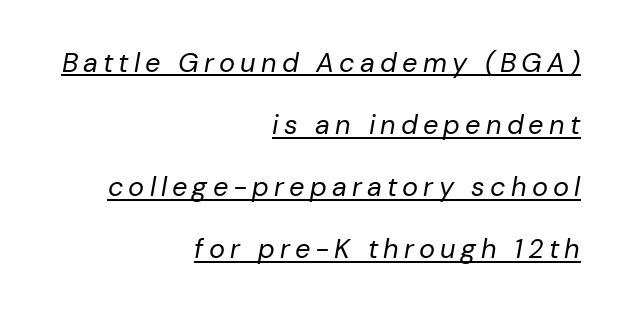
This is oblique type, the kind used for emphasis or titles. You can see a thin bar hugging the bottom of the glyphs. Vertical spacing — loose. Letters have the restrained weight of plain body copy at most. Notice how the passage keeps a crisp vertical edge on the right only.
